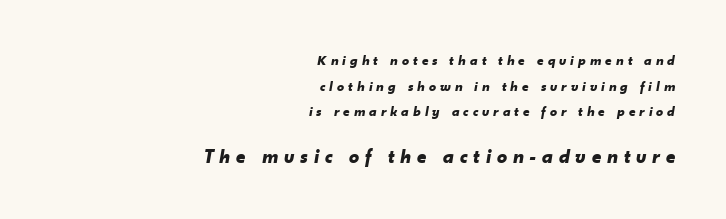
Q: Is the text bold? A: Yes.
Q: Is the text italic (slanted)? A: Yes, it leans right by about 10 degrees.
Q: Is the text underlined? A: No.
Q: How is the paragraph aligned? A: Right-aligned.
Q: Is the spacing between letters normal or unusually wide? A: Unusually wide.
Q: Which block of text is set in a larger size, the first (top) or the second (bottom)? A: The second (bottom) one.
